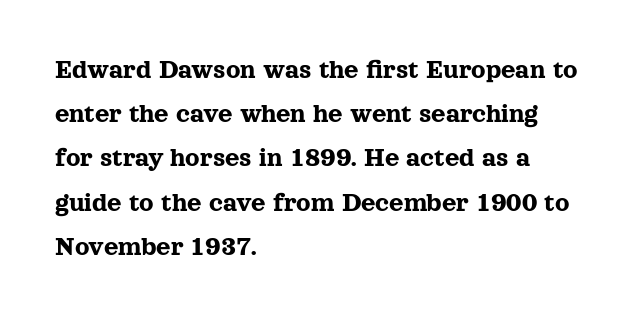
{"serif": "yes", "italic": "no", "width": "normal", "x_height": "medium", "monospaced": "no", "underline": "no", "align": "left", "line_spacing": "normal", "line_spacing_ratio": 1.58, "letter_spacing": "normal", "letter_spacing_em": 0.0, "glyph_px": 28}
